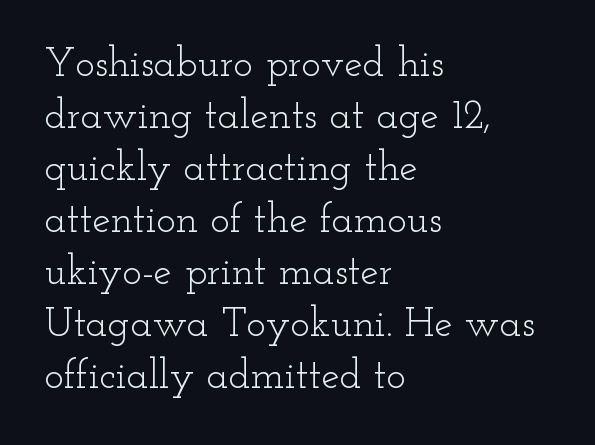
If you drew a line through each stem, it would be perfectly vertical. Each stroke keeps to a modest, everyday thickness or less. Leftover space on each line is placed entirely after the last word. A typesetter would call this leading conventional body-copy spacing. The letters advance in unequal steps, a hallmark of proportional type. Nobody drew a line under any word here.
